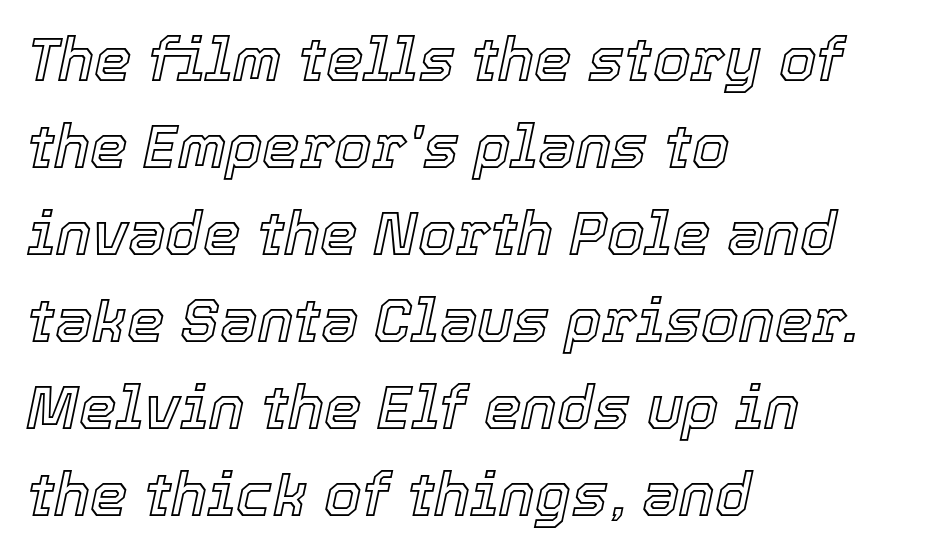
{"italic": "yes", "lean": "right", "slant_degrees": 12, "width": "normal", "x_height": "medium", "monospaced": "no", "underline": "no", "align": "left", "line_spacing": "normal", "line_spacing_ratio": 1.45, "letter_spacing": "normal", "letter_spacing_em": 0.0, "glyph_px": 60}
